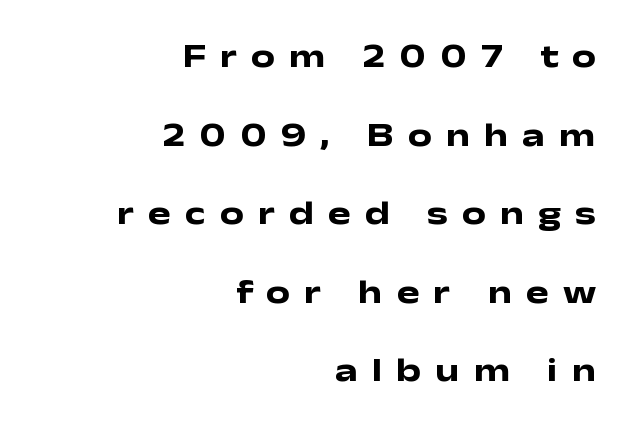
{"serif": "no", "italic": "no", "bold": "yes", "weight": "heavy", "width": "wide", "stroke_contrast": "low", "x_height": "medium", "monospaced": "no", "underline": "no", "align": "right", "line_spacing": "loose", "line_spacing_ratio": 2.31, "letter_spacing": "wide", "letter_spacing_em": 0.41, "glyph_px": 34}
